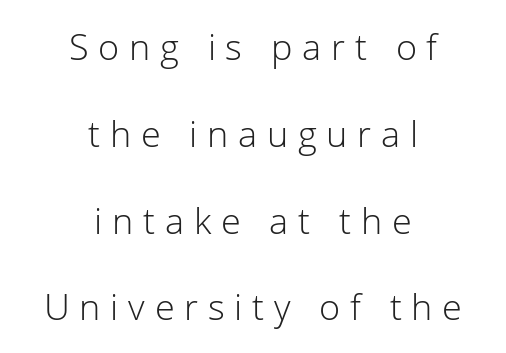
{"serif": "no", "italic": "no", "bold": "no", "weight": "light", "width": "normal", "stroke_contrast": "low", "x_height": "medium", "monospaced": "no", "underline": "no", "align": "center", "line_spacing": "loose", "line_spacing_ratio": 2.41, "letter_spacing": "wide", "letter_spacing_em": 0.27, "glyph_px": 36}
